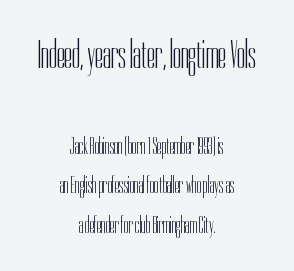
{"serif": "no", "italic": "no", "bold": "no", "weight": "light", "width": "condensed", "stroke_contrast": "low", "x_height": "medium", "monospaced": "no", "underline": "no", "align": "center", "line_spacing_ratio": 1.72, "letter_spacing": "normal", "letter_spacing_em": 0.0, "larger_block": "first", "size_ratio": 1.74, "glyph_px": 40}
